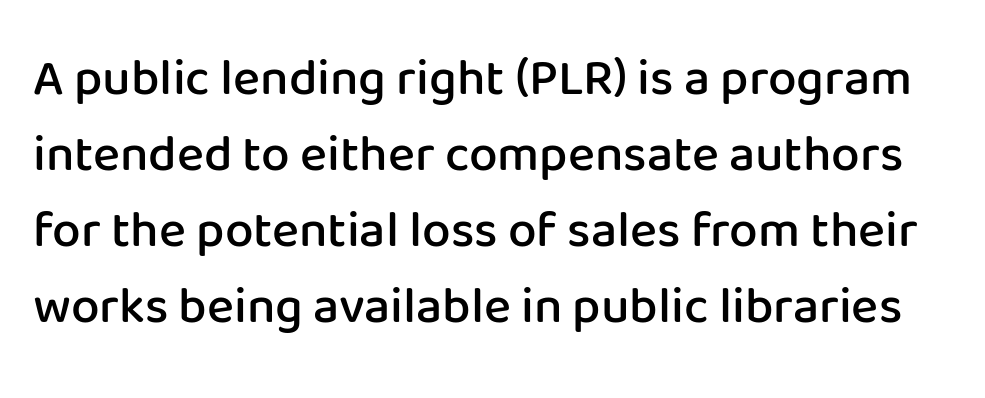
When letters stand straight like this, we call the style roman or upright. A typesetter would call this proportional, since set widths differ per character. The sample has been set in demibold, a notch under bold. Standard letterfit; no display-style spreading of the glyphs. Does the type have serifs? No, each stem ends abruptly. The glyphs are unaccompanied by any horizontal stroke below them.
